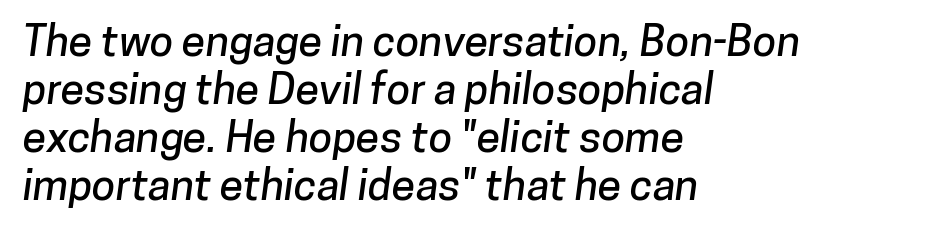
The image shows 43 px sans-serif type; set left-aligned, tight line spacing (1.12x), normal letter spacing, not underlined; low stroke contrast and a medium x-height.
